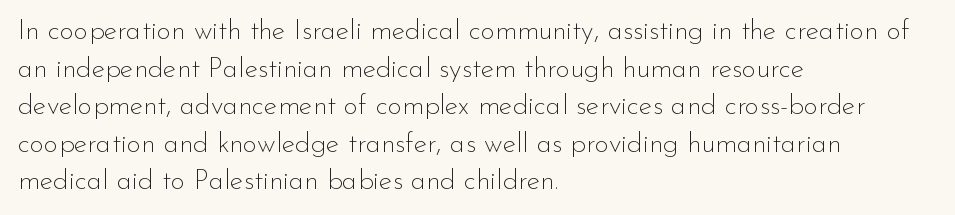
Each stroke keeps to a modest, everyday thickness or less. This is sans-serif lettering, the kind often seen on screens and signage. Leading: standard. Each letter keeps its own natural width here, so spacing adapts to shape. This rendering features lettering with no underline. Which margin do the lines hug? The left one — the right edge is uneven.
